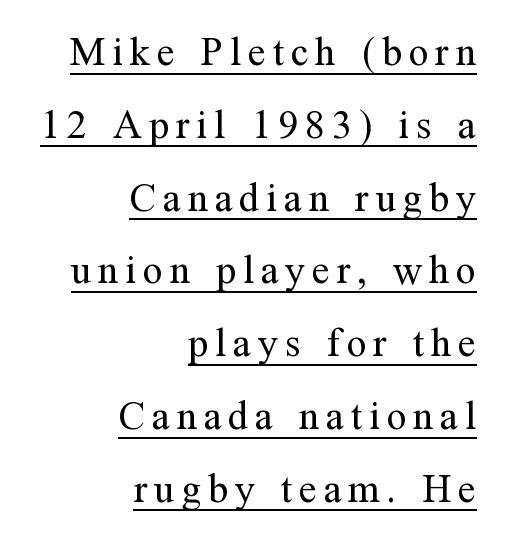
The image shows 40 px regular-weight serif type, upright; set right-aligned, line spacing 1.82x, underlined; medium stroke contrast and a medium x-height.
